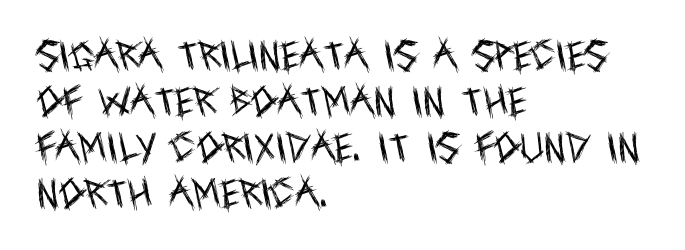
The image shows 33 px regular-weight, condensed sans-serif type, upright; set left-aligned, normal line spacing (1.39x), normal letter spacing, not underlined; a large x-height.
